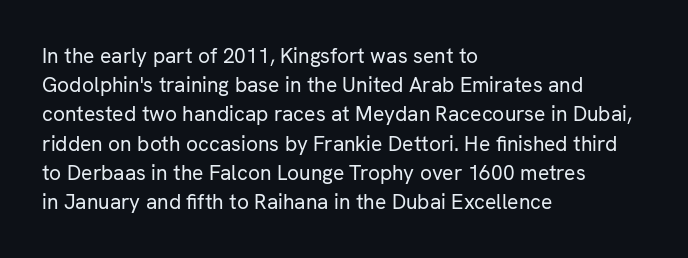
{"italic": "no", "bold": "no", "underline": "no", "align": "left", "line_spacing": "normal", "line_spacing_ratio": 1.39, "letter_spacing": "normal", "letter_spacing_em": 0.0, "glyph_px": 21}
